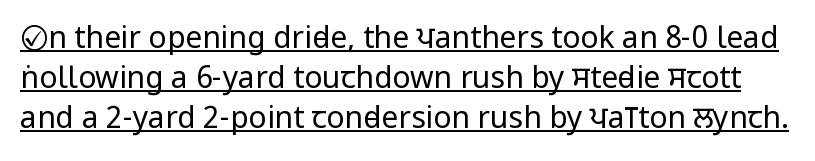
{"serif": "no", "italic": "no", "bold": "no", "weight": "regular", "width": "condensed", "stroke_contrast": "low", "x_height": "large", "monospaced": "no", "underline": "yes", "line_spacing": "normal", "line_spacing_ratio": 1.33, "letter_spacing": "normal", "letter_spacing_em": 0.0, "glyph_px": 30}
